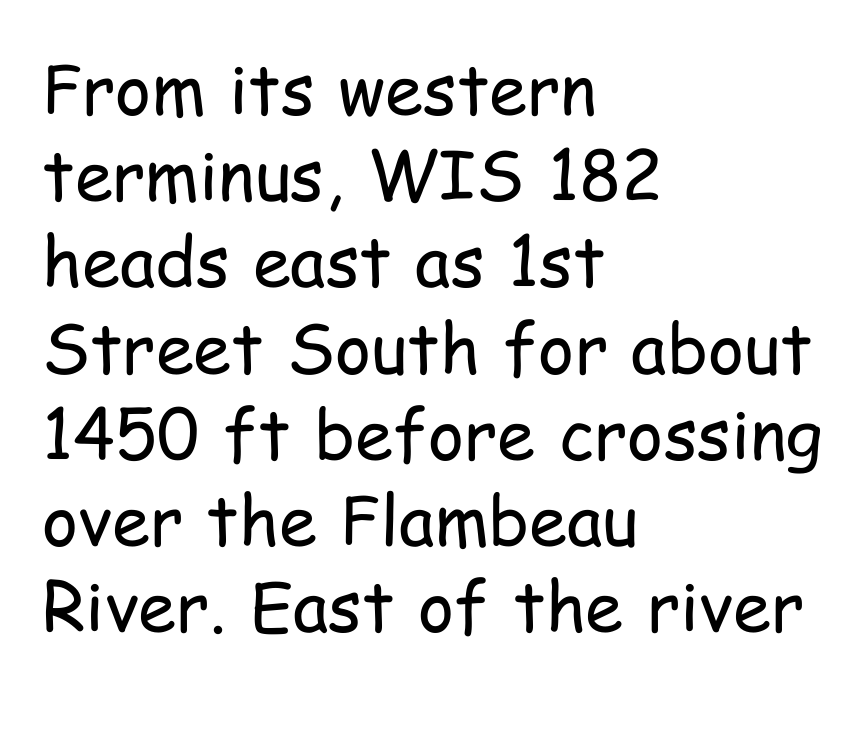
Q: Is the text bold? A: No.
Q: Is the text italic (slanted)? A: No, it is upright.
Q: Is the typeface a serif or a sans-serif typeface? A: Sans-serif.
Q: Is the text underlined? A: No.
Q: How is the paragraph aligned? A: Left-aligned.
Q: Is the spacing between letters normal or unusually wide? A: Normal.
Q: Is the spacing between lines tight, normal or loose? A: Normal.
Q: Width (condensed, normal, or wide)? A: Condensed.
Q: Stroke contrast? A: Low.
Q: x-height? A: Medium.
Q: Monospaced? A: No.
